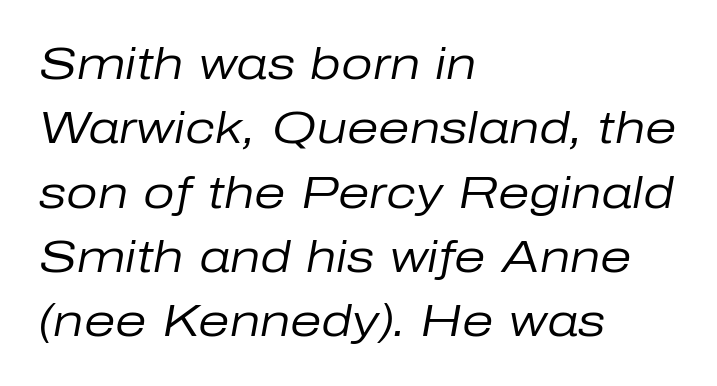
The image shows 45 px regular-weight type, italic (leaning right); set left-aligned, normal line spacing (1.43x), normal letter spacing, not underlined; low stroke contrast and a medium x-height.
